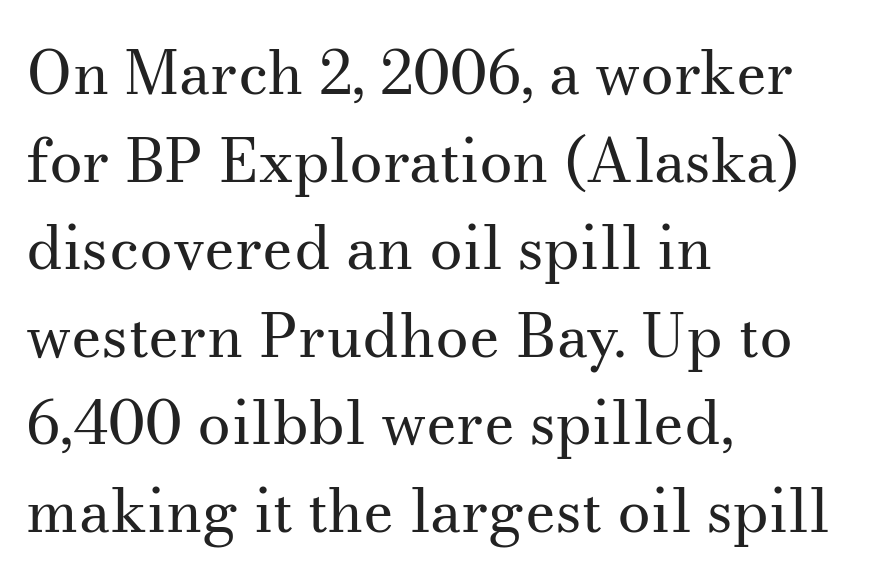
{"serif": "yes", "italic": "no", "bold": "no", "weight": "regular", "width": "normal", "stroke_contrast": "medium", "x_height": "small", "monospaced": "no", "underline": "no", "align": "left", "line_spacing": "normal", "line_spacing_ratio": 1.46, "letter_spacing": "normal", "letter_spacing_em": 0.0, "glyph_px": 60}
